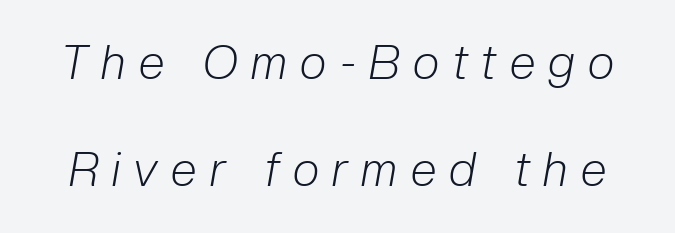
Leading: increased. Decoration check: the copy has no underline. Is the type slanted? Yes — the strokes lean at a clear angle. This sample uses expanded letter spacing, leaving extra air between glyphs. The weight would be labelled regular, book, light, or lighter still. Note the varied advance widths — an 'i' is clearly narrower than an 'm'.
